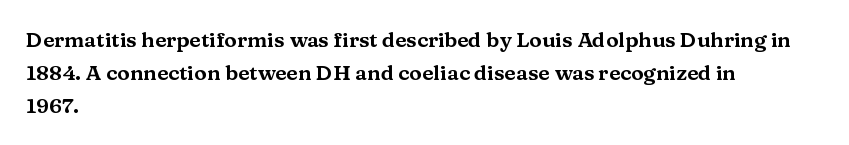
{"italic": "no", "underline": "no", "align": "left", "line_spacing": "normal", "line_spacing_ratio": 1.56, "letter_spacing": "normal", "letter_spacing_em": 0.0, "glyph_px": 21}
